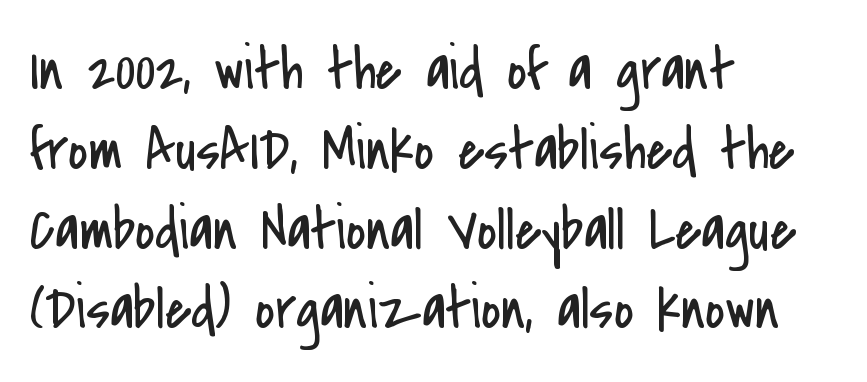
{"serif": "no", "italic": "no", "bold": "no", "weight": "regular", "width": "condensed", "stroke_contrast": "low", "x_height": "small", "monospaced": "no", "underline": "no", "align": "left", "line_spacing": "normal", "line_spacing_ratio": 1.33, "letter_spacing": "normal", "letter_spacing_em": 0.0, "glyph_px": 60}
